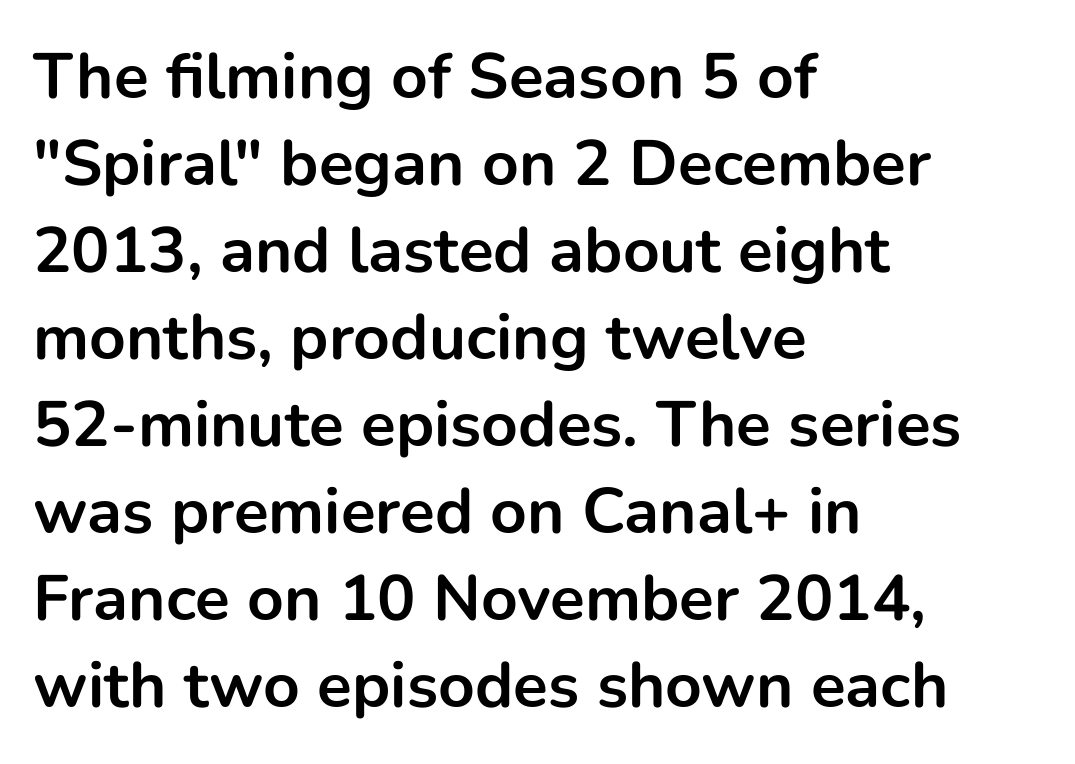
Interline gaps are of average width in this sample. Proportional: the letters do not fall into vertical columns. The space beneath each line is pristine and unruled. Grotesque or geometric, the face here clearly has no serifs.
